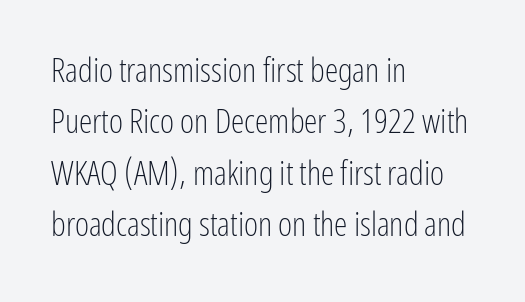
{"serif": "no", "italic": "no", "bold": "no", "weight": "light", "width": "condensed", "stroke_contrast": "low", "x_height": "medium", "monospaced": "no", "underline": "no", "align": "left", "line_spacing": "normal", "line_spacing_ratio": 1.51, "letter_spacing": "normal", "letter_spacing_em": 0.0, "glyph_px": 34}
